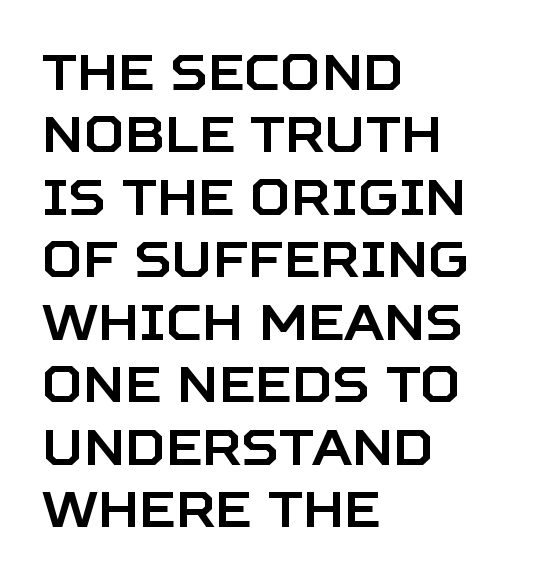
The image shows 50 px sans-serif type, upright; set left-aligned, normal line spacing (1.25x), normal letter spacing, not underlined; low stroke contrast and a large x-height.
